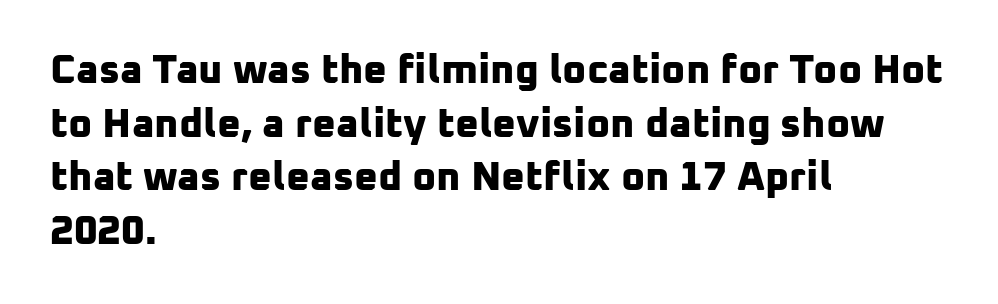
The image shows 41 px bold sans-serif type; set left-aligned, normal line spacing (1.31x), normal letter spacing, not underlined; low stroke contrast and a medium x-height.
